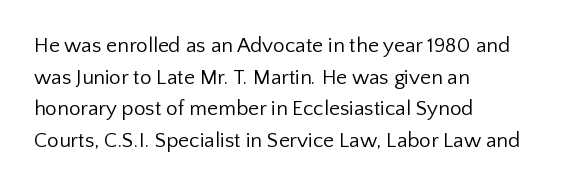
The image shows 21 px text type, upright; set left-aligned, normal line spacing (1.51x), normal letter spacing, not underlined.
